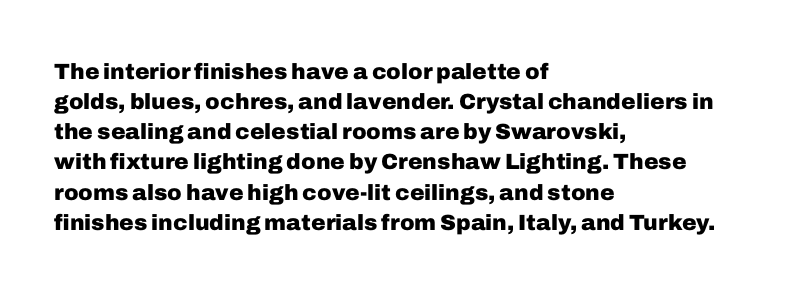
The paragraph shown leans on its left margin. This block has exactly the height ordinary leading produces. Italic: no, the glyphs are upright roman. The baseline area is clear.
